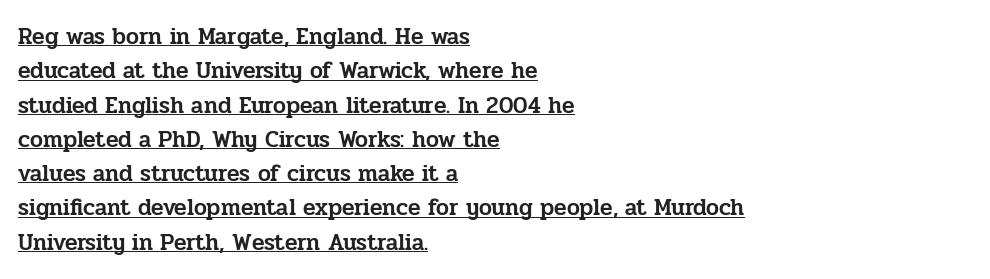
Q: Is the text italic (slanted)? A: No, it is upright.
Q: Is the text underlined? A: Yes.
Q: How is the paragraph aligned? A: Left-aligned.
Q: Is the spacing between letters normal or unusually wide? A: Normal.
Q: Is the spacing between lines tight, normal or loose? A: Normal.
